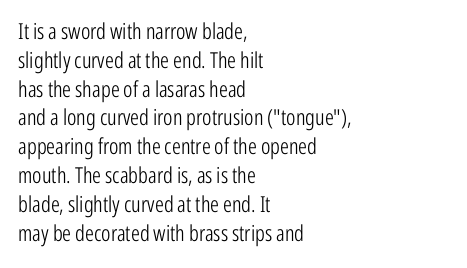
Q: Is the text bold? A: No.
Q: Is the text italic (slanted)? A: No, it is upright.
Q: Is the text underlined? A: No.
Q: How is the paragraph aligned? A: Left-aligned.
Q: Is the spacing between letters normal or unusually wide? A: Normal.
Q: Is the spacing between lines tight, normal or loose? A: Normal.
